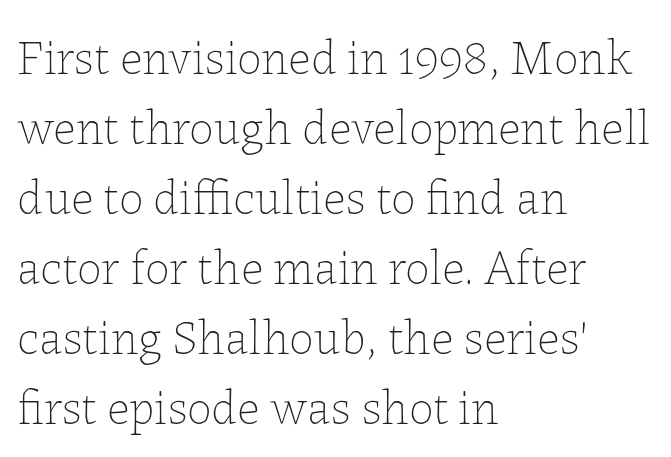
Q: Is the text bold? A: No.
Q: Is the text italic (slanted)? A: No, it is upright.
Q: Is the text underlined? A: No.
Q: How is the paragraph aligned? A: Left-aligned.
Q: Is the spacing between letters normal or unusually wide? A: Normal.
Q: Is the spacing between lines tight, normal or loose? A: Normal.
Q: Width (condensed, normal, or wide)? A: Normal.
Q: Stroke contrast? A: Low.
Q: x-height? A: Medium.
Q: Monospaced? A: No.
